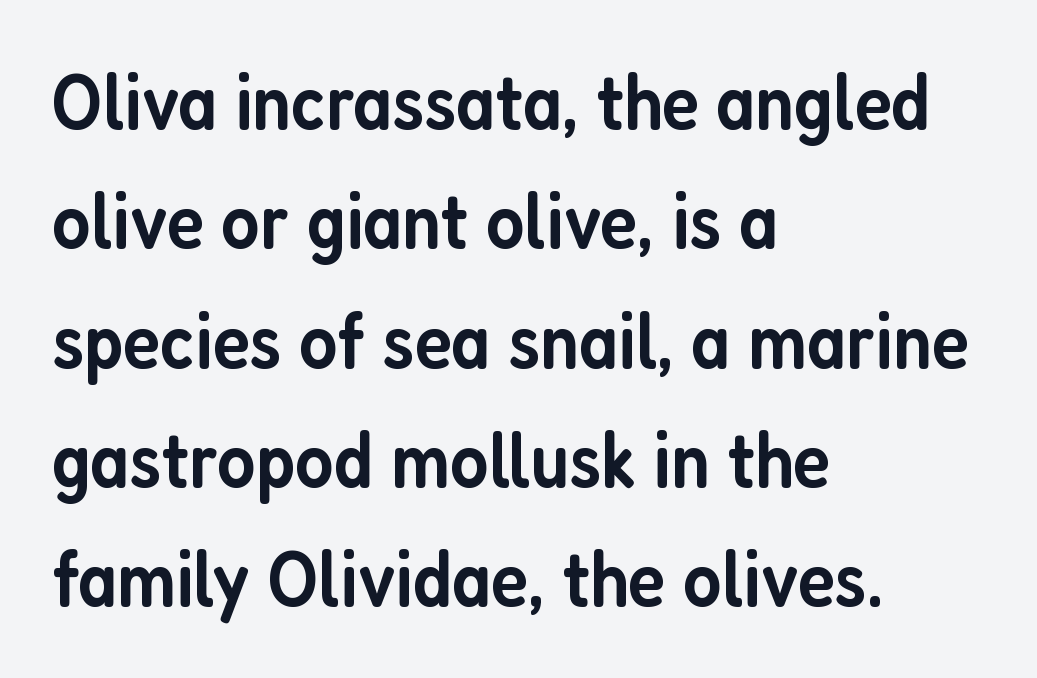
The image shows 79 px semibold, condensed sans-serif type, upright; set left-aligned, normal line spacing (1.51x), normal letter spacing, not underlined; low stroke contrast and a medium x-height.
